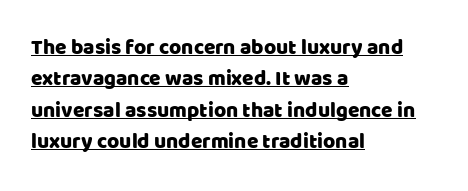
{"italic": "no", "underline": "yes", "align": "left", "line_spacing": "normal", "line_spacing_ratio": 1.49, "letter_spacing": "normal", "letter_spacing_em": 0.0, "glyph_px": 21}
